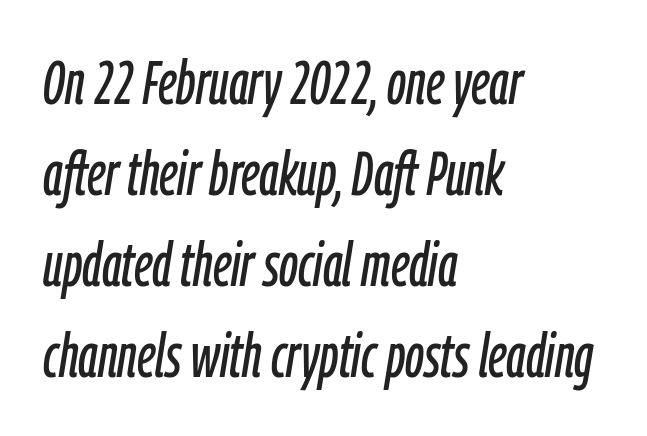
The strip under each line holds only bare page. Posture: slanted. Caption: multi-line text, flush left, ragged right. Varying glyph widths throughout — classic text-font behaviour.
